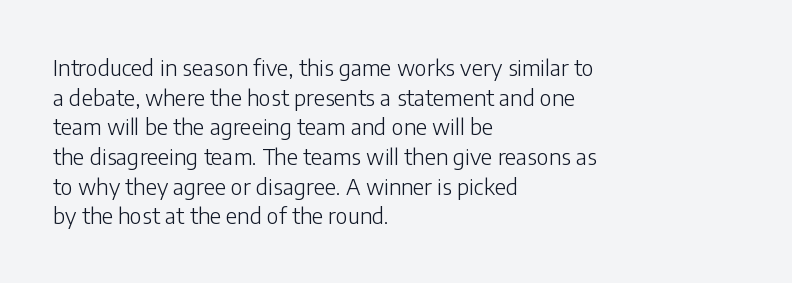
The image shows 22 px text type, upright; set left-aligned, normal line spacing (1.35x), normal letter spacing, not underlined.
